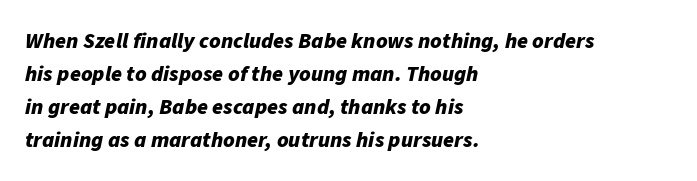
Between one letter and the next there's only the usual sliver of space. The font's italic variant was chosen for this text. Summary of weight: heavy, a full bold. Decoration check: the copy has no underline.
